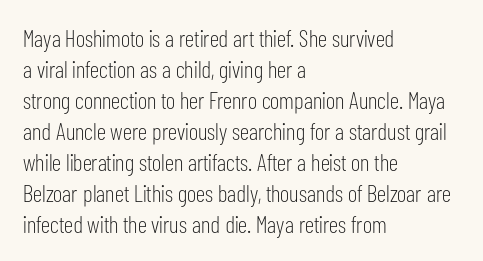
The image shows 24 px text type, upright; set left-aligned, normal line spacing (1.29x), normal letter spacing, not underlined.
